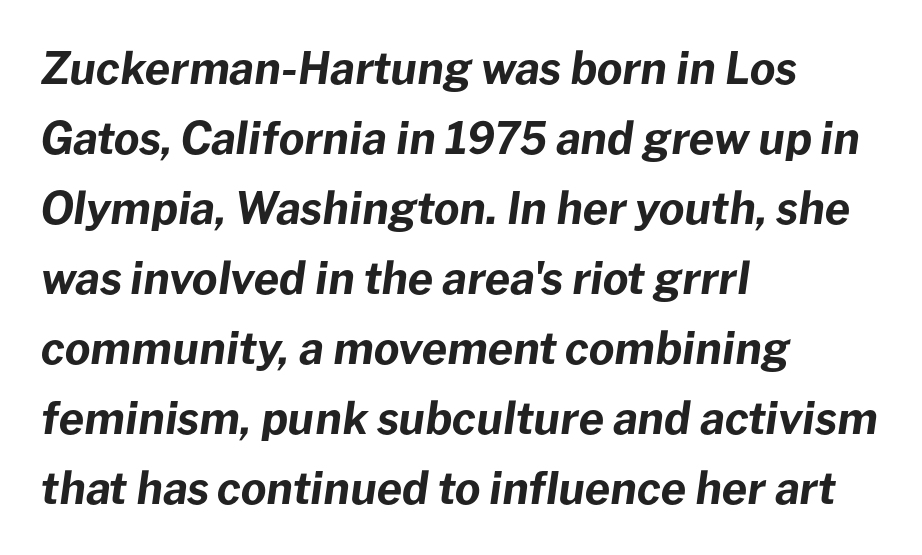
Compared with typical paragraphs, the rows here are spaced about the same. The characters look thick and weighty, a clear bold. Descenders hang freely into open space. This rendering uses left alignment, leaving the right contour irregular.
